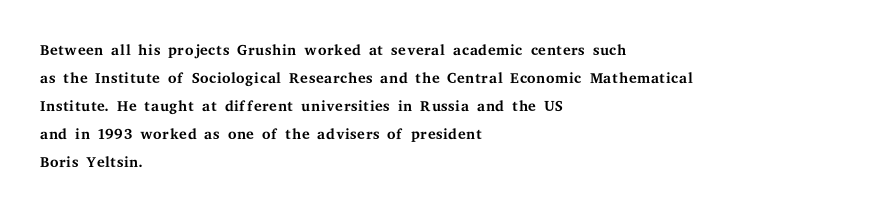
{"italic": "no", "bold": "no", "underline": "no", "align": "left", "line_spacing": "normal", "line_spacing_ratio": 1.27, "letter_spacing": "normal", "letter_spacing_em": 0.0, "glyph_px": 22}
